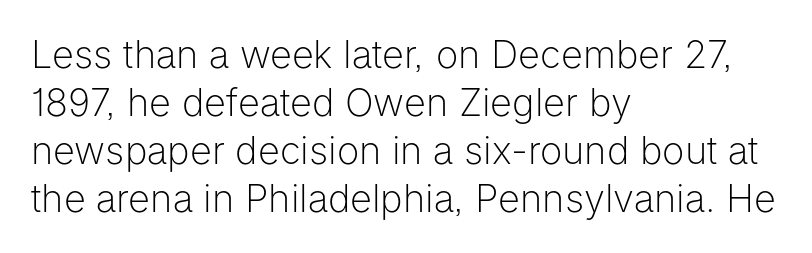
Q: Is the text bold? A: No.
Q: Is the text italic (slanted)? A: No, it is upright.
Q: Is the typeface a serif or a sans-serif typeface? A: Sans-serif.
Q: Is the text underlined? A: No.
Q: How is the paragraph aligned? A: Left-aligned.
Q: Is the spacing between letters normal or unusually wide? A: Normal.
Q: Is the spacing between lines tight, normal or loose? A: Normal.
Q: Width (condensed, normal, or wide)? A: Normal.
Q: Stroke contrast? A: Low.
Q: x-height? A: Medium.
Q: Monospaced? A: No.
